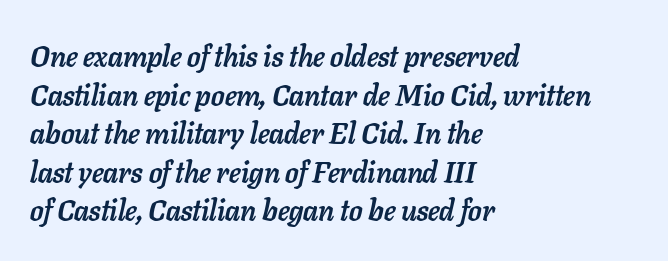
The image shows 29 px semibold type, italic (leaning right); set left-aligned, normal line spacing (1.33x), normal letter spacing, not underlined; low stroke contrast and a medium x-height.
